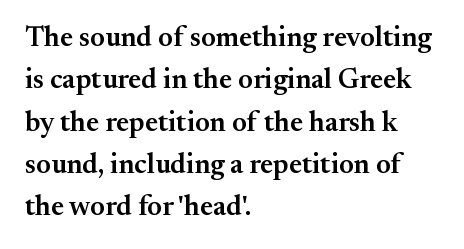
Type style note: has serifs. Posture: vertical. The space directly below the letters is spotless. As a designer I'd log this as weight 600, semibold.
